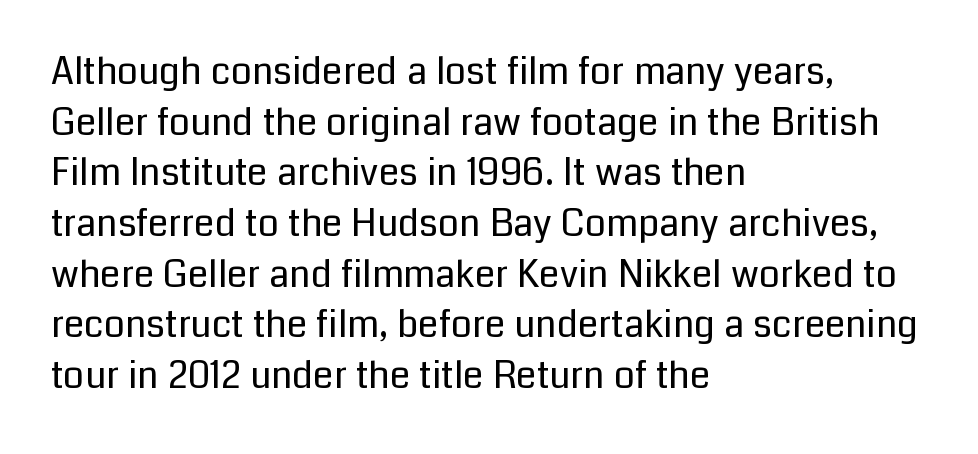
{"serif": "no", "italic": "no", "bold": "no", "weight": "regular", "width": "normal", "stroke_contrast": "low", "x_height": "medium", "monospaced": "no", "underline": "no", "align": "left", "line_spacing": "normal", "line_spacing_ratio": 1.37, "letter_spacing": "normal", "letter_spacing_em": 0.0, "glyph_px": 37}
